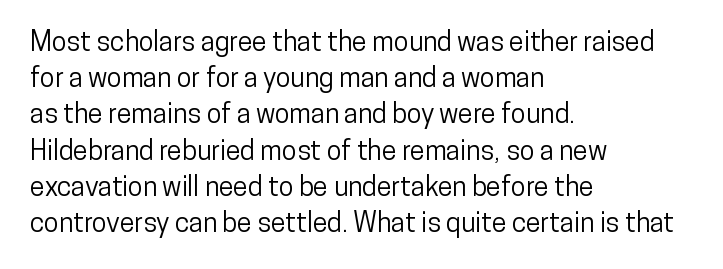
{"italic": "no", "underline": "no", "align": "left", "line_spacing": "normal", "line_spacing_ratio": 1.34, "letter_spacing": "normal", "letter_spacing_em": 0.0, "glyph_px": 27}
